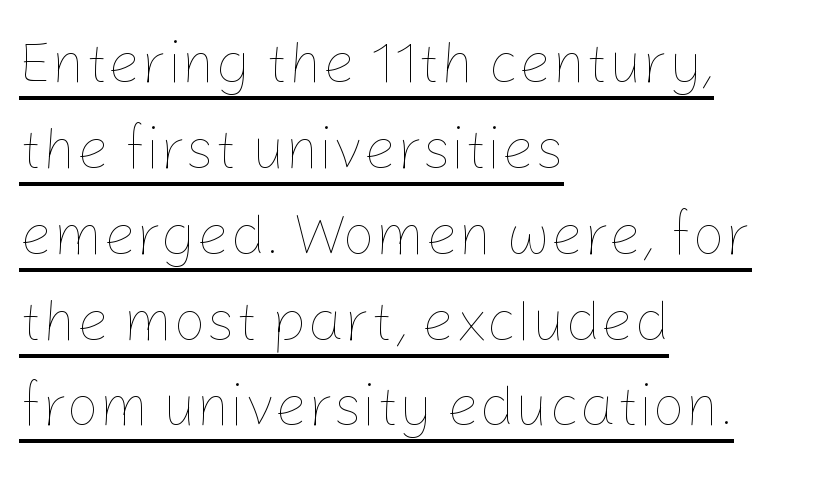
The image shows 58 px thin type, upright; set left-aligned, normal line spacing (1.48x), normal letter spacing, underlined; low stroke contrast and a medium x-height.
